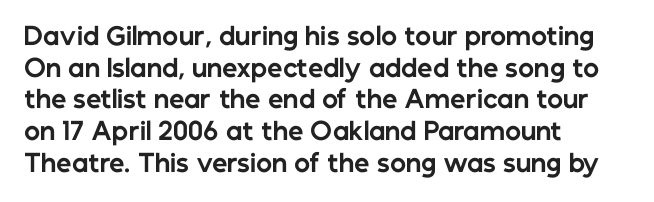
Honestly, the letter spacing is just normal — you wouldn't notice it. One glance says typical: line gaps are just what's usual. These lines stack with their left ends in a neat column. The type sits square on the baseline with zero lean. Descender tails drop into unmarked territory. How heavy is the stroke? Heavy — this is a bold.
